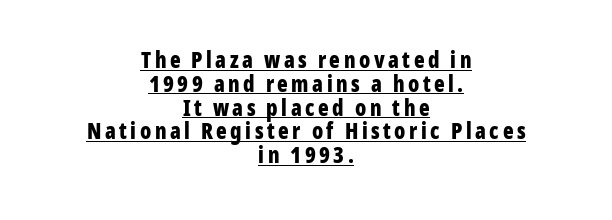
The image shows 22 px bold type, upright; set centered, tight line spacing (1.08x), underlined.
